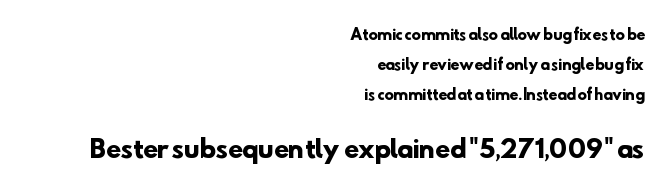
What's the leading like? Stretched, with rows far apart. Caption: bold face, heavy strokes. Horizontally, the lines are justified to the trailing edge only. This layout puts the modest block above and the oversized block below. The words here are not underlined. In terms of letterspacing, this is plain default setting.
